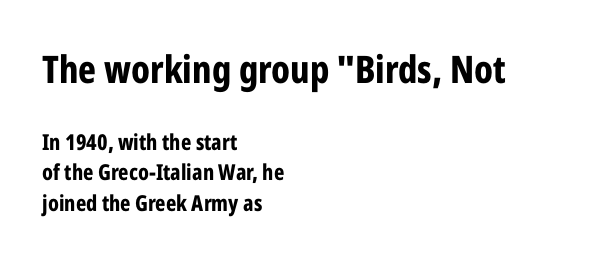
The image shows 38 px bold, condensed sans-serif type, upright; set left-aligned, normal line spacing (1.4x), normal letter spacing, not underlined; the first (top) block is 1.73x larger; low stroke contrast and a medium x-height.
